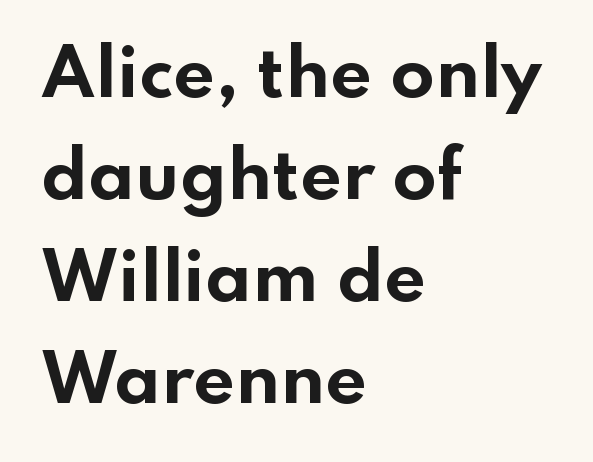
{"serif": "no", "italic": "no", "bold": "yes", "weight": "bold", "width": "wide", "stroke_contrast": "low", "x_height": "small", "monospaced": "no", "underline": "no", "align": "left", "line_spacing": "normal", "line_spacing_ratio": 1.57, "letter_spacing": "normal", "letter_spacing_em": 0.0, "glyph_px": 65}
